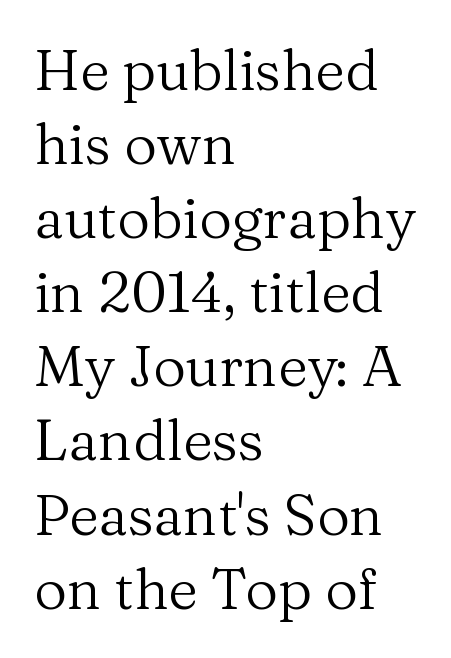
A typesetter would call this proportional, since set widths differ per character. Nobody drew a line under any word here. This sample is left-justified, so line endings fall wherever the words run out. A normal amount of white space separates one row of letters from the next.
